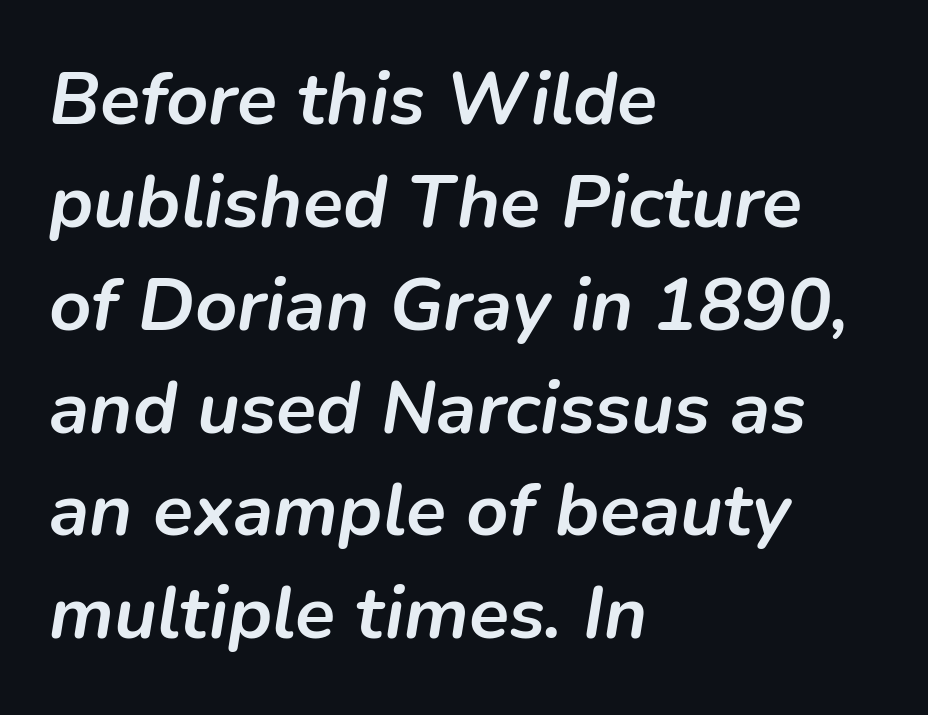
The rendering uses a bold face; every stroke is thick and dark. Does the leading feel generous? No, just average. The text carries the slant typical of an italic or oblique font. Honestly, the letter spacing is just normal — you wouldn't notice it. A typesetter would call this proportional, since set widths differ per character. The text block is weighted toward the left margin, trailing off unevenly rightward.
